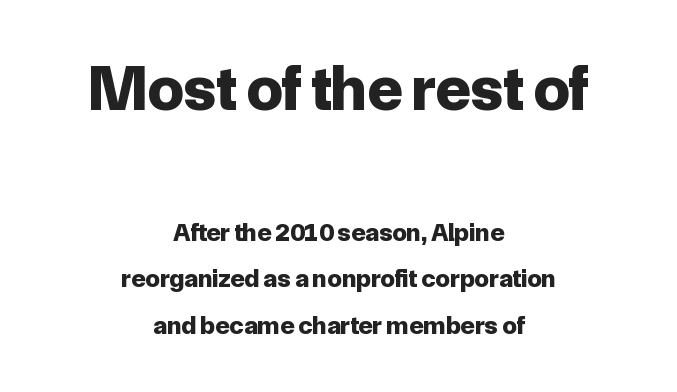
What weight is shown? A full bold with thick strokes. Short and long lines alike share a common midpoint. The font family rendered here belongs to the sans-serif group. Characters remain perfectly vertical along every line. Visually, the top section dominates because its glyphs are scaled up. Between one letter and the next there's only the usual sliver of space.
